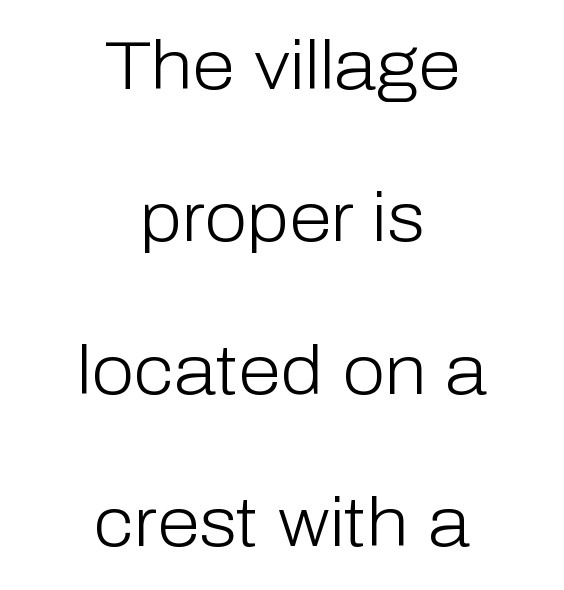
The image shows 69 px light sans-serif type, upright; set centered, loose line spacing (2.21x), normal letter spacing, not underlined; low stroke contrast and a medium x-height.
